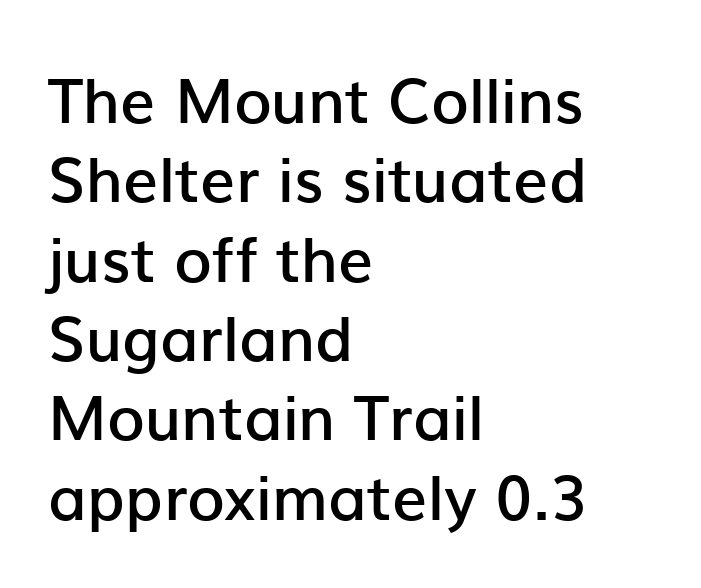
A semibold gives these letters moderate extra thickness, short of bold. In terms of leading, this rendering sits right in the middle. Nobody drew a line under any word here. Default kerning and tracking; the words read as compact shapes.
